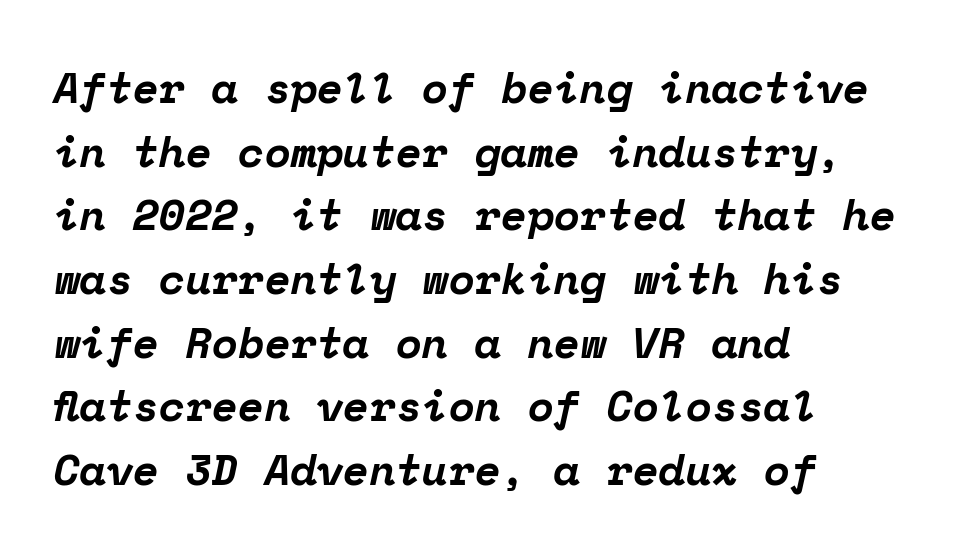
The rendering anchors every line to the left-hand side. Emphasis by weight is at full strength: bold. Yep, that's italic — everything's leaning. Do the characters align in a grid? Yes, the font is monospaced.
